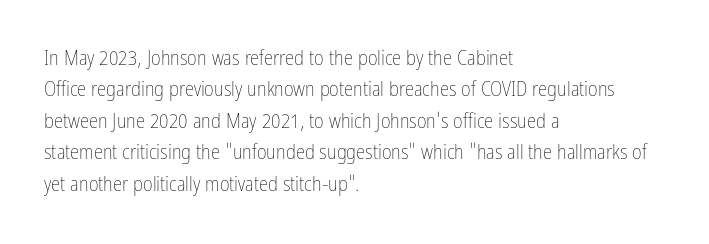
Q: Is the text bold? A: No.
Q: Is the text italic (slanted)? A: No, it is upright.
Q: Is the text underlined? A: No.
Q: How is the paragraph aligned? A: Left-aligned.
Q: Is the spacing between letters normal or unusually wide? A: Normal.
Q: Is the spacing between lines tight, normal or loose? A: Normal.
